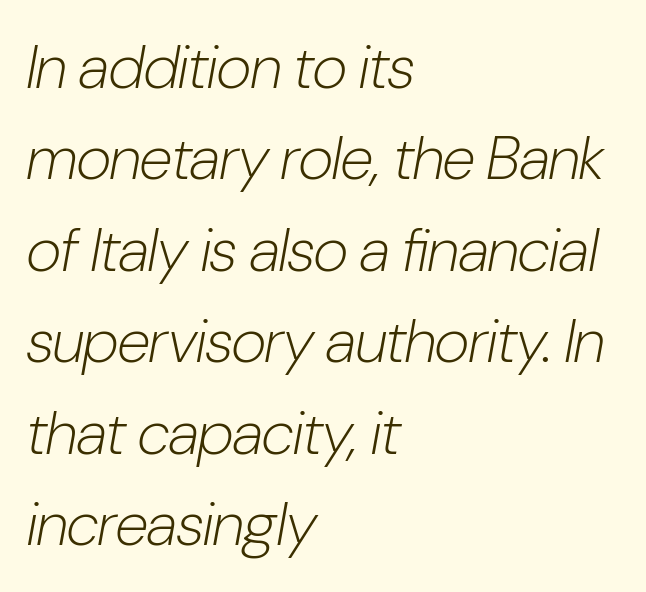
Looks like regular typesetting: each glyph gets only the width it needs. Underlining? Definitely not there. The compositor pushed each line to the left boundary. Observe the ordinary spacing: letters are neighbours, not strangers. Weight: in the light-to-regular range.
